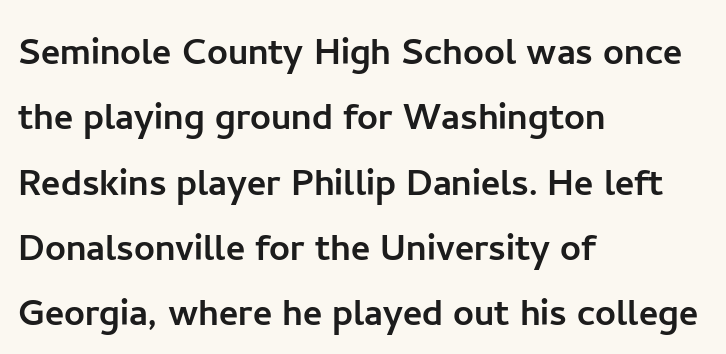
{"serif": "no", "italic": "no", "width": "normal", "stroke_contrast": "low", "x_height": "medium", "monospaced": "no", "underline": "no", "align": "left", "line_spacing": "normal", "line_spacing_ratio": 1.42, "letter_spacing": "normal", "letter_spacing_em": 0.0, "glyph_px": 46}
